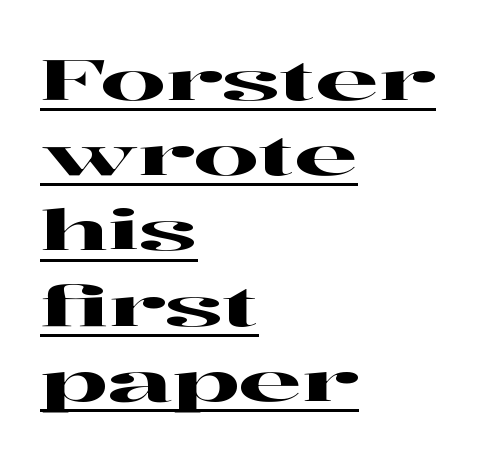
Q: Is the text italic (slanted)? A: No, it is upright.
Q: Is the typeface a serif or a sans-serif typeface? A: Serif.
Q: Is the text underlined? A: Yes.
Q: How is the paragraph aligned? A: Left-aligned.
Q: Is the spacing between letters normal or unusually wide? A: Normal.
Q: Is the spacing between lines tight, normal or loose? A: Normal.
Q: Width (condensed, normal, or wide)? A: Wide.
Q: Stroke contrast? A: High.
Q: x-height? A: Medium.
Q: Monospaced? A: No.
